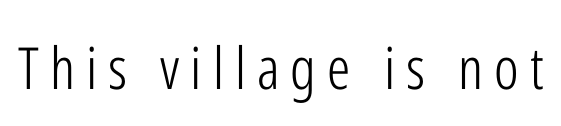
The image shows 58 px light, condensed sans-serif type, upright; set not underlined; low stroke contrast and a medium x-height.
